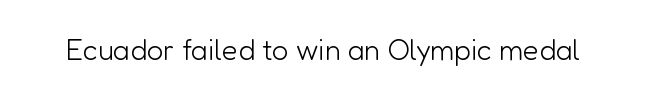
The image shows 29 px light sans-serif type, upright; set normal letter spacing, not underlined; low stroke contrast and a medium x-height.
